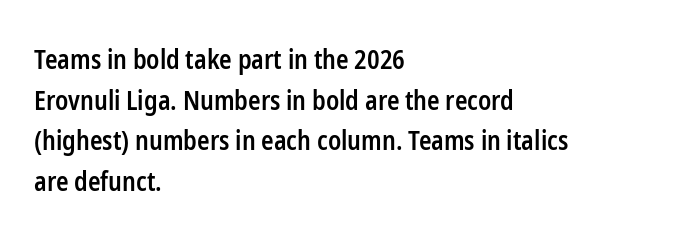
The image shows 26 px text type, upright; set left-aligned, normal line spacing (1.56x), normal letter spacing, not underlined.
